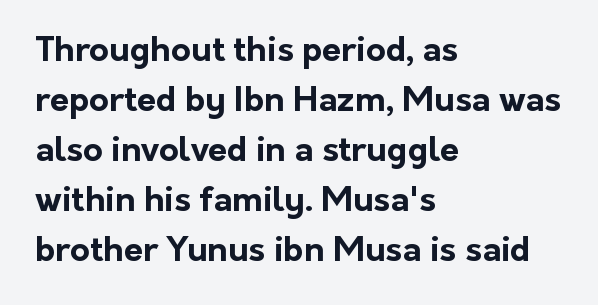
{"serif": "no", "italic": "no", "bold": "yes", "weight": "bold", "width": "normal", "stroke_contrast": "low", "x_height": "medium", "monospaced": "no", "underline": "no", "align": "left", "line_spacing": "normal", "line_spacing_ratio": 1.47, "letter_spacing": "normal", "letter_spacing_em": 0.0, "glyph_px": 34}
